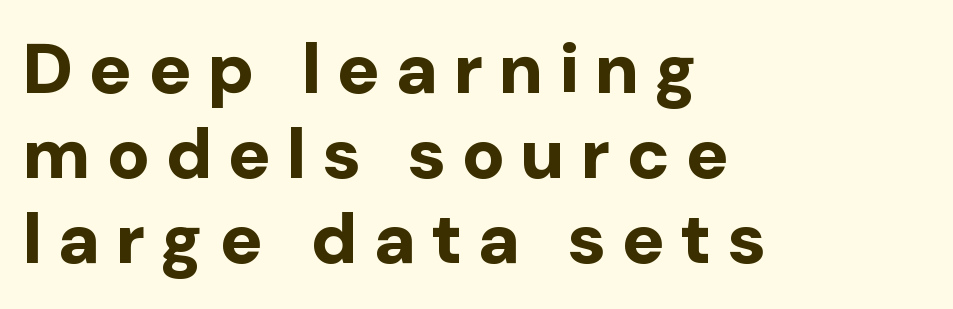
Q: Is the text bold? A: Yes.
Q: Is the text italic (slanted)? A: No, it is upright.
Q: Is the typeface a serif or a sans-serif typeface? A: Sans-serif.
Q: Is the text underlined? A: No.
Q: How is the paragraph aligned? A: Left-aligned.
Q: Is the spacing between letters normal or unusually wide? A: Unusually wide.
Q: Width (condensed, normal, or wide)? A: Normal.
Q: Stroke contrast? A: Low.
Q: x-height? A: Medium.
Q: Monospaced? A: No.
